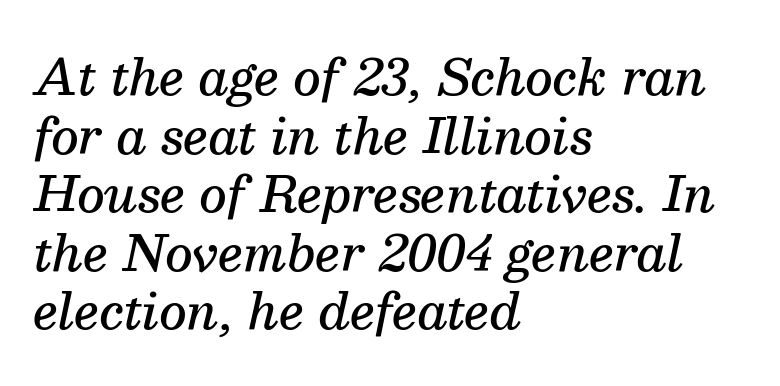
{"serif": "yes", "italic": "yes", "lean": "right", "slant_degrees": 13, "bold": "semi", "weight": "semibold", "width": "normal", "stroke_contrast": "medium", "x_height": "medium", "monospaced": "no", "underline": "no", "align": "left", "line_spacing_ratio": 1.22, "letter_spacing": "normal", "letter_spacing_em": 0.0, "glyph_px": 48}
